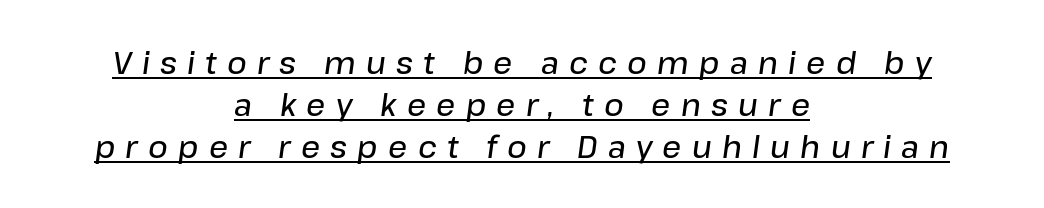
Reading down the column, the eye jumps a familiar distance to each next line. The setting favours the middle, as headings and verse often do. Underline: present. The letters advance in unequal steps, a hallmark of proportional type. The font's italic variant was chosen for this text. Emphasis by weight is partial: semibold.
